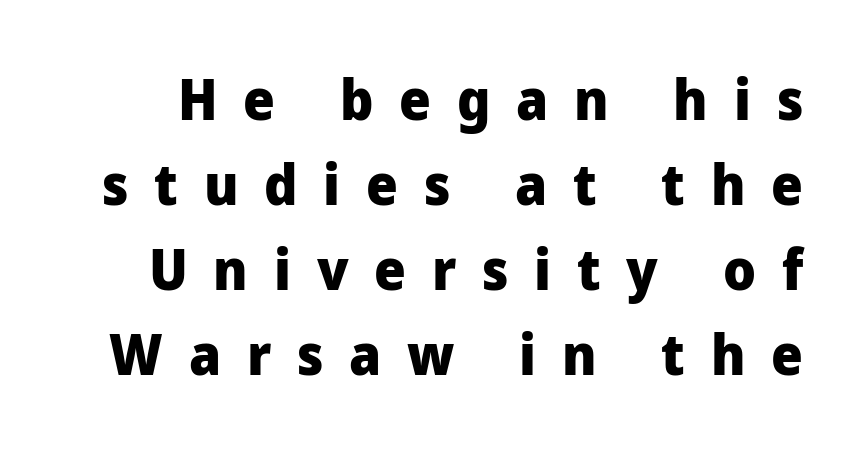
{"serif": "no", "italic": "no", "bold": "yes", "weight": "heavy", "width": "normal", "stroke_contrast": "low", "x_height": "medium", "monospaced": "no", "underline": "no", "line_spacing": "normal", "line_spacing_ratio": 1.52, "letter_spacing": "wide", "letter_spacing_em": 0.46, "glyph_px": 56}
